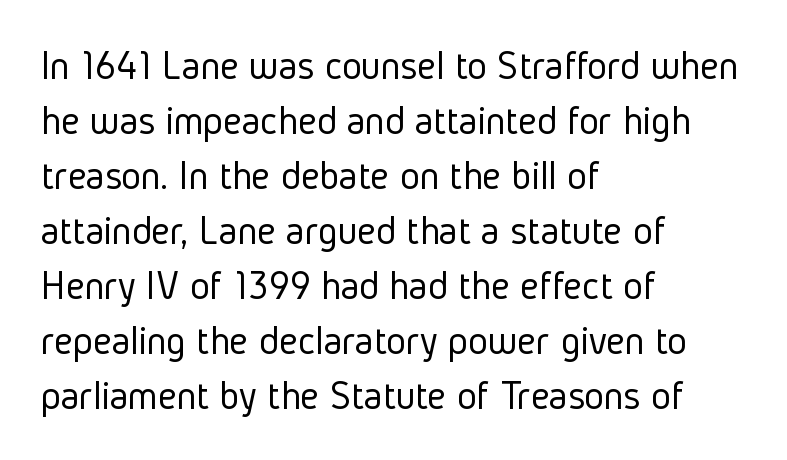
Bold? No — there's no thickening of the strokes. Check under the words: just untouched page. Summary of vertical rhythm: regular, with standard interline spacing. The letters sit at their default tracking, neither squeezed nor spread.
